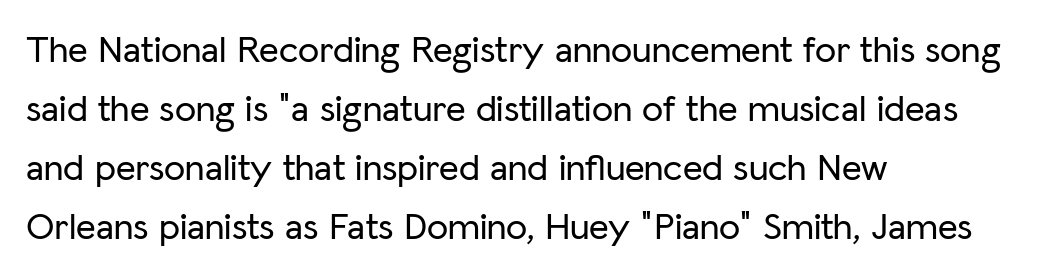
Posture: upright roman. Look at the tracking — it's just the regular setting, nothing added. A typesetter would call this leading conventional body-copy spacing. The passage shown is typed in a proportional face where columns would drift.
